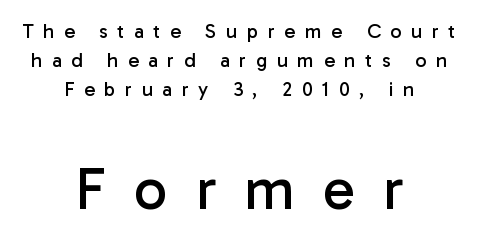
The image shows 59 px regular-weight sans-serif type, upright; set centered, normal line spacing (1.45x), unusually wide letter spacing (+0.48 em), not underlined; the second (bottom) block is 2.95x larger; low stroke contrast and a medium x-height.
